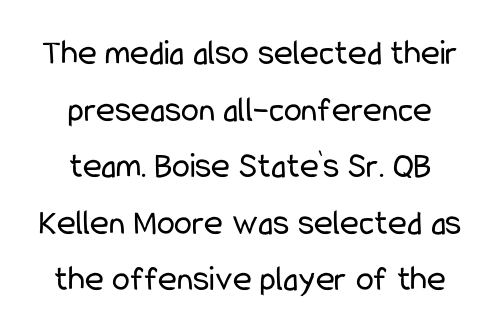
Q: Is the text bold? A: No.
Q: Is the text italic (slanted)? A: No, it is upright.
Q: Is the typeface a serif or a sans-serif typeface? A: Sans-serif.
Q: Is the text underlined? A: No.
Q: How is the paragraph aligned? A: Centered.
Q: Is the spacing between letters normal or unusually wide? A: Normal.
Q: Is the spacing between lines tight, normal or loose? A: Normal.
Q: Width (condensed, normal, or wide)? A: Condensed.
Q: Stroke contrast? A: Low.
Q: x-height? A: Medium.
Q: Monospaced? A: No.
